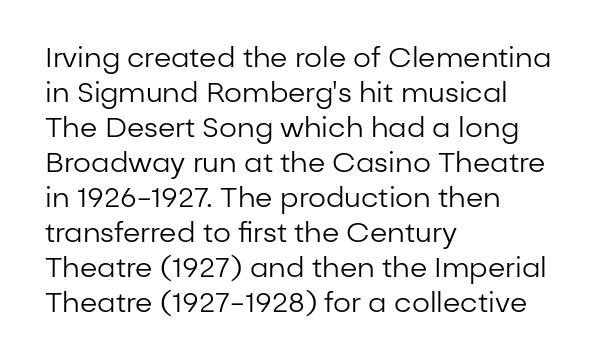
Q: Is the text bold? A: No.
Q: Is the text italic (slanted)? A: No, it is upright.
Q: Is the typeface a serif or a sans-serif typeface? A: Sans-serif.
Q: Is the text underlined? A: No.
Q: How is the paragraph aligned? A: Left-aligned.
Q: Is the spacing between letters normal or unusually wide? A: Normal.
Q: Is the spacing between lines tight, normal or loose? A: Normal.
Q: Width (condensed, normal, or wide)? A: Normal.
Q: Stroke contrast? A: Low.
Q: x-height? A: Medium.
Q: Monospaced? A: No.
